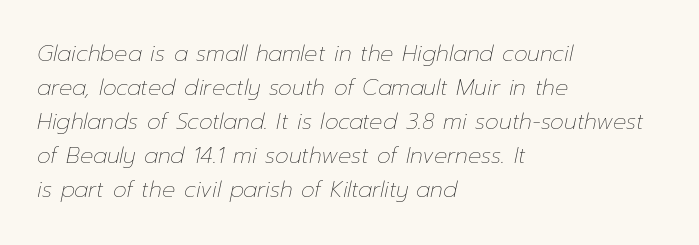
Q: Is the text bold? A: No.
Q: Is the text italic (slanted)? A: Yes, it leans right by about 12 degrees.
Q: Is the text underlined? A: No.
Q: How is the paragraph aligned? A: Left-aligned.
Q: Is the spacing between letters normal or unusually wide? A: Normal.
Q: Is the spacing between lines tight, normal or loose? A: Normal.
